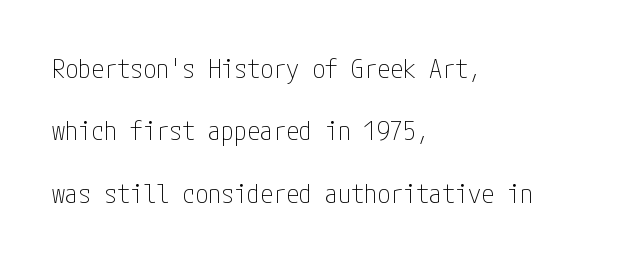
Leading: increased. Look at the tracking — it's just the regular setting, nothing added. Glance below the letters and you will spot only blank space. The typeface has the unassuming heft of standard copy or less. If you drew a line through each stem, it would be perfectly vertical.
